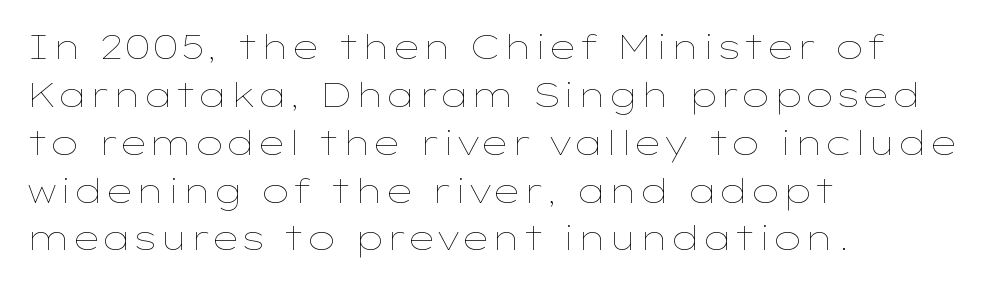
Q: Is the text bold? A: No.
Q: Is the text italic (slanted)? A: No, it is upright.
Q: Is the text underlined? A: No.
Q: How is the paragraph aligned? A: Left-aligned.
Q: Is the spacing between letters normal or unusually wide? A: Normal.
Q: Is the spacing between lines tight, normal or loose? A: Normal.
Q: Width (condensed, normal, or wide)? A: Wide.
Q: Stroke contrast? A: Low.
Q: x-height? A: Medium.
Q: Monospaced? A: No.
